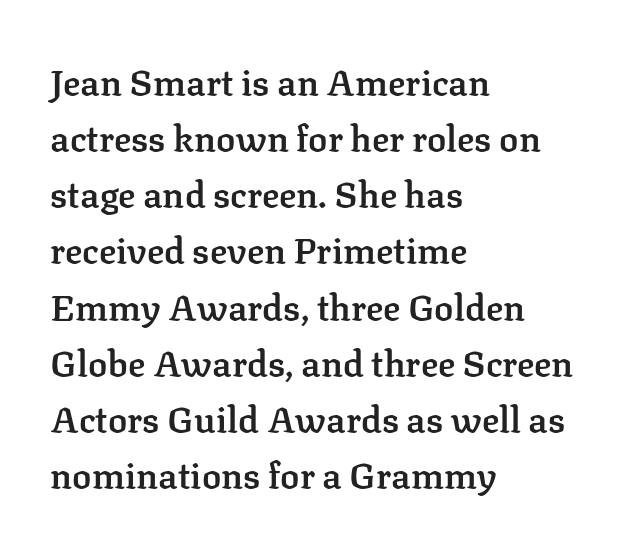
The image shows 36 px semibold serif type, upright; set left-aligned, normal line spacing (1.56x), normal letter spacing, not underlined; low stroke contrast and a medium x-height.
